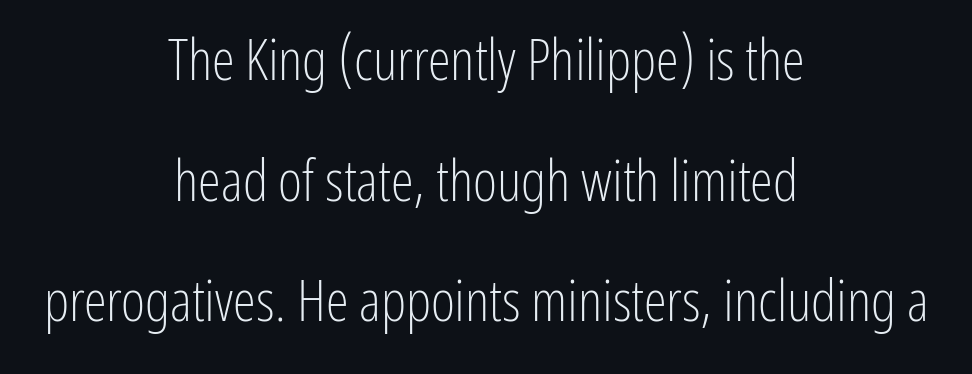
The image shows 58 px light, condensed sans-serif type, upright; set centered, loose line spacing (2.08x), normal letter spacing, not underlined; low stroke contrast and a medium x-height.
